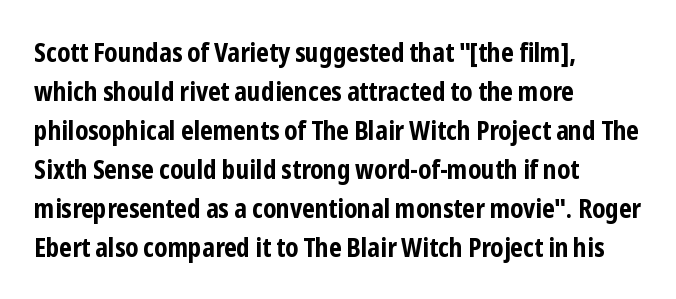
Q: Is the text bold? A: Yes.
Q: Is the text italic (slanted)? A: No, it is upright.
Q: Is the text underlined? A: No.
Q: How is the paragraph aligned? A: Left-aligned.
Q: Is the spacing between letters normal or unusually wide? A: Normal.
Q: Is the spacing between lines tight, normal or loose? A: Normal.
